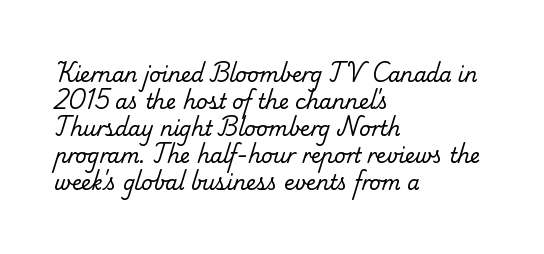
What's the leading like? Ordinary, nothing unusual. This rendering uses left alignment, leaving the right contour irregular. A bare baseline throughout the passage. No heavy texture on the line: the type isn't bold.
